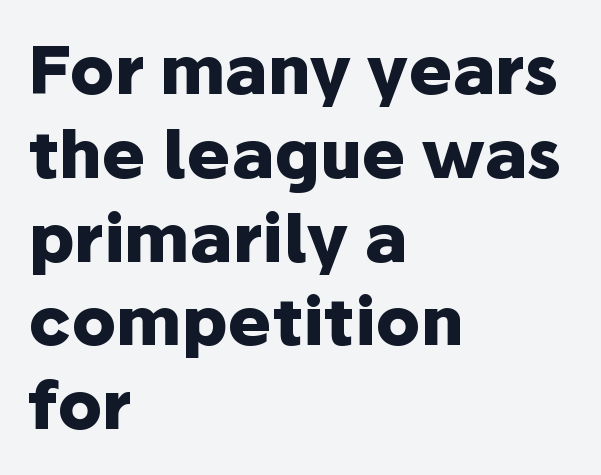
Q: Is the text bold? A: Yes.
Q: Is the text italic (slanted)? A: No, it is upright.
Q: Is the typeface a serif or a sans-serif typeface? A: Sans-serif.
Q: Is the text underlined? A: No.
Q: How is the paragraph aligned? A: Left-aligned.
Q: Is the spacing between letters normal or unusually wide? A: Normal.
Q: Is the spacing between lines tight, normal or loose? A: Normal.
Q: Width (condensed, normal, or wide)? A: Normal.
Q: Stroke contrast? A: Low.
Q: x-height? A: Medium.
Q: Monospaced? A: No.
